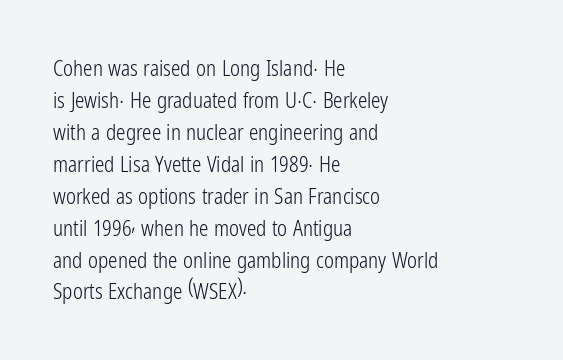
{"italic": "no", "bold": "no", "underline": "no", "align": "left", "line_spacing": "normal", "line_spacing_ratio": 1.52, "letter_spacing": "normal", "letter_spacing_em": 0.0, "glyph_px": 21}
